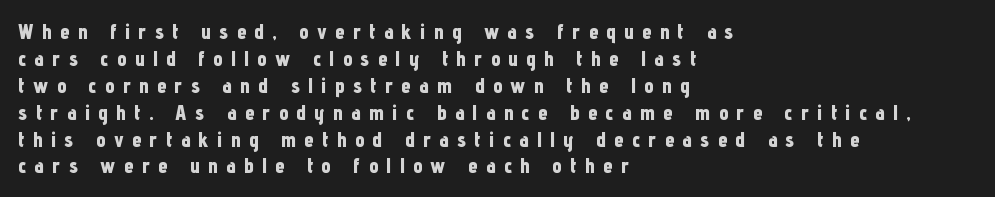
Every stem runs plumb, perpendicular to the baseline. Caption: bold face, heavy strokes. Interline gaps are of average width in this sample. All the whitespace from short lines collects on the right.
